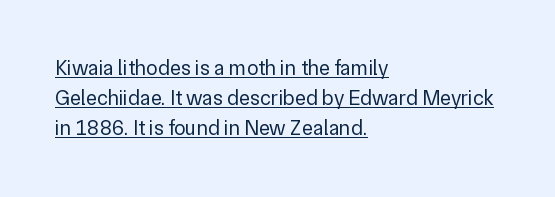
A light-to-regular cut is what we see here. This sample uses an upright cut, with every glyph sitting square on the baseline. The passage shown stacks its lines at a standard gap. Each line starts at the same left margin while the right side varies. The glyphs are accompanied by a horizontal stroke just below them. These lines keep a tight, regular rhythm from letter to letter.
